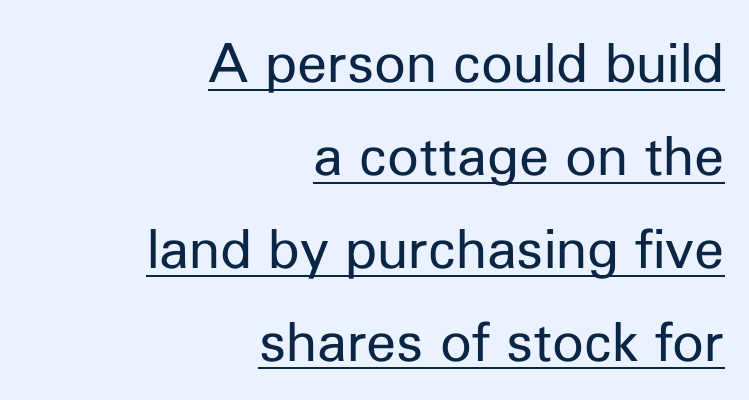
{"serif": "no", "italic": "no", "bold": "no", "weight": "regular", "width": "normal", "stroke_contrast": "low", "x_height": "medium", "monospaced": "no", "underline": "yes", "align": "right", "line_spacing_ratio": 1.72, "letter_spacing": "normal", "letter_spacing_em": 0.0, "glyph_px": 54}
